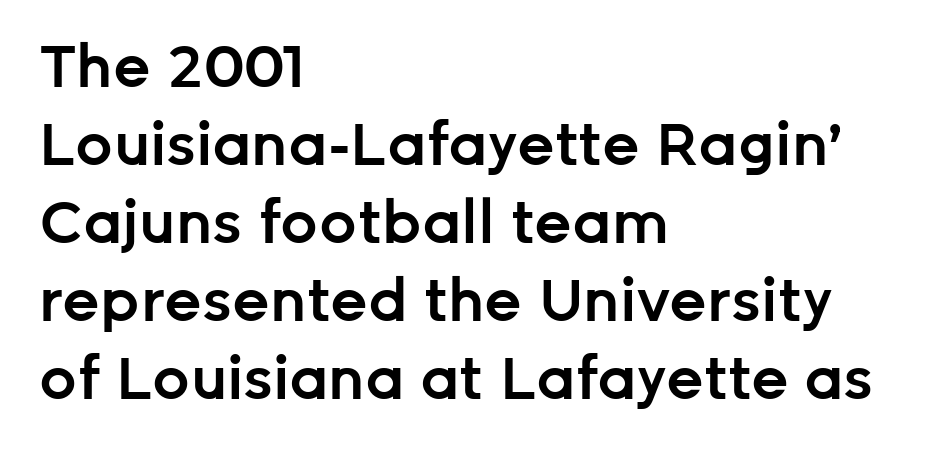
Each row of text sits above clean, open space. Each letter keeps its own natural width here, so spacing adapts to shape. Casual observation: everything's shoved over to the left. The typeface chosen for these lines omits serifs. It's the straight-up-and-down kind of type.
